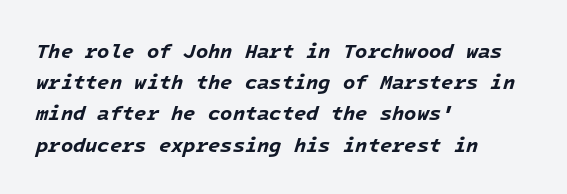
If you drew a ruler down the left edge, every line would touch it. Nobody drew a line under any word here. Tracking here is standard; glyphs follow each other at the usual distance. The specimen reads as italic at a glance.
